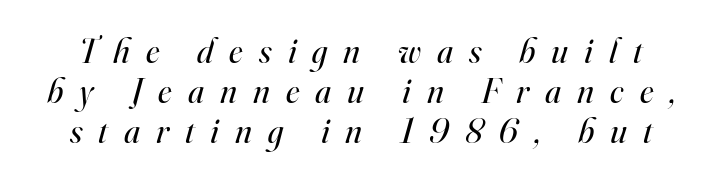
{"serif": "yes", "italic": "yes", "lean": "right", "slant_degrees": 16, "bold": "no", "weight": "regular", "width": "normal", "stroke_contrast": "high", "x_height": "small", "monospaced": "no", "underline": "no", "line_spacing": "tight", "line_spacing_ratio": 1.15, "letter_spacing": "wide", "letter_spacing_em": 0.46, "glyph_px": 35}
